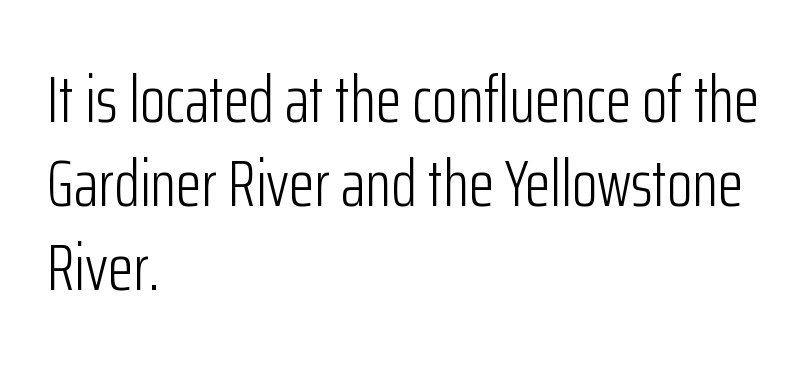
{"serif": "no", "italic": "no", "bold": "no", "weight": "light", "width": "condensed", "stroke_contrast": "low", "x_height": "medium", "monospaced": "no", "underline": "no", "align": "left", "line_spacing": "normal", "line_spacing_ratio": 1.27, "letter_spacing": "normal", "letter_spacing_em": 0.0, "glyph_px": 66}
